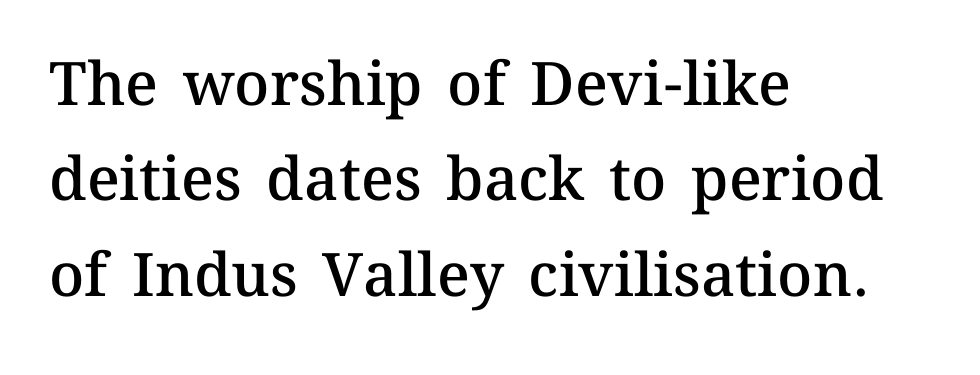
This sample keeps an unexceptional amount of space between lines. Do the characters align in a grid? No, the font is proportional. Strokes here are thickened, but only to semibold level. A typesetter would call this zero additional tracking. A classic flush-left, rag-right setting is used for this passage. The glyphs are unaccompanied by any horizontal stroke below them.
